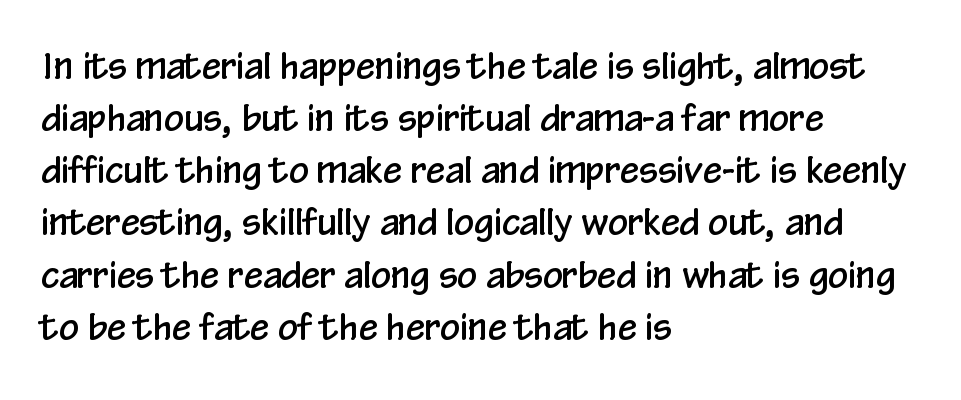
Classification — sans serif. These lines are rendered in a variable-pitch font. Leftover space on each line is placed entirely after the last word. The glyphs are unaccompanied by any horizontal stroke below them.
